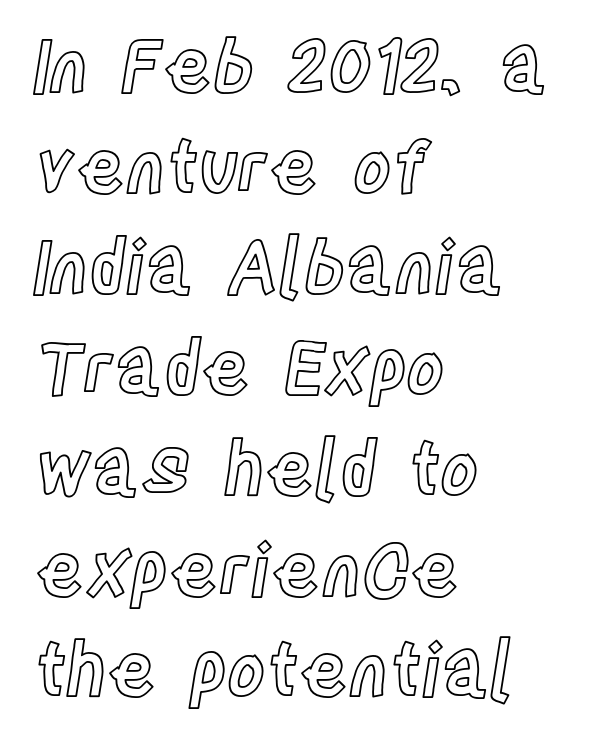
{"width": "condensed", "x_height": "large", "monospaced": "no", "underline": "no", "align": "left", "line_spacing": "normal", "line_spacing_ratio": 1.38, "letter_spacing": "normal", "letter_spacing_em": 0.0, "glyph_px": 73}
